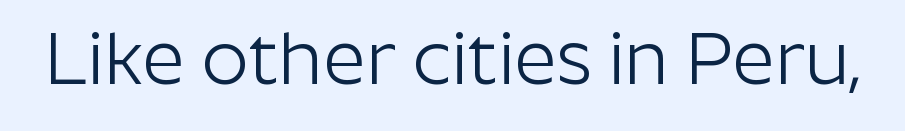
The image shows 74 px light sans-serif type, upright; set normal letter spacing, not underlined; low stroke contrast and a medium x-height.
